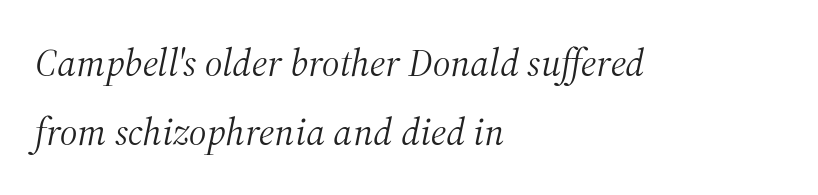
Q: Is the text bold? A: No.
Q: Is the text italic (slanted)? A: Yes, it leans right by about 12 degrees.
Q: Is the typeface a serif or a sans-serif typeface? A: Serif.
Q: Is the text underlined? A: No.
Q: How is the paragraph aligned? A: Left-aligned.
Q: Is the spacing between letters normal or unusually wide? A: Normal.
Q: Width (condensed, normal, or wide)? A: Normal.
Q: Stroke contrast? A: Medium.
Q: x-height? A: Medium.
Q: Monospaced? A: No.
